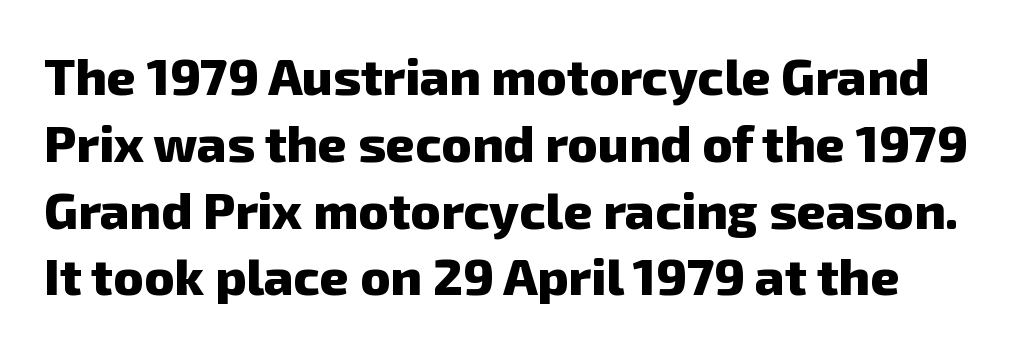
Q: Is the text bold? A: Yes.
Q: Is the typeface a serif or a sans-serif typeface? A: Sans-serif.
Q: Is the text underlined? A: No.
Q: Is the spacing between letters normal or unusually wide? A: Normal.
Q: Is the spacing between lines tight, normal or loose? A: Normal.
Q: Width (condensed, normal, or wide)? A: Normal.
Q: Stroke contrast? A: Low.
Q: x-height? A: Medium.
Q: Monospaced? A: No.
